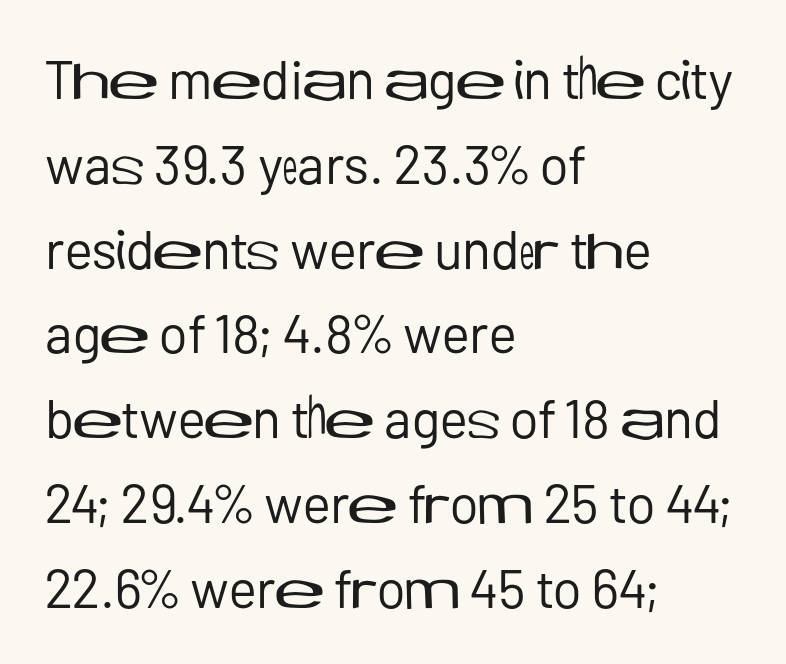
{"serif": "no", "italic": "no", "bold": "no", "weight": "regular", "width": "normal", "stroke_contrast": "low", "x_height": "medium", "monospaced": "no", "underline": "no", "align": "left", "line_spacing": "normal", "line_spacing_ratio": 1.57, "letter_spacing": "normal", "letter_spacing_em": 0.0, "glyph_px": 54}
